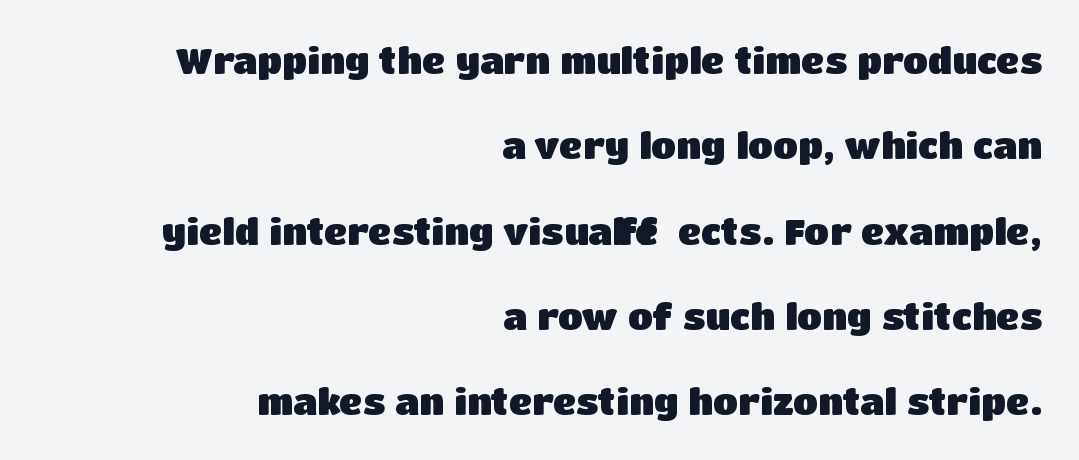
The image shows 36 px heavy sans-serif type, upright; set right-aligned, loose line spacing (2.37x), normal letter spacing, not underlined; low stroke contrast and a large x-height.
